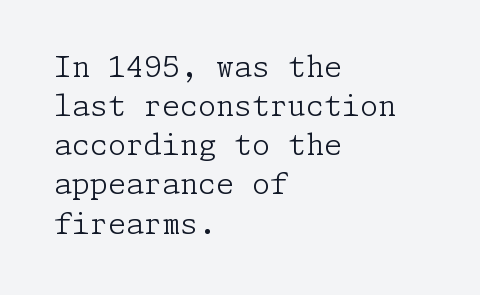
Q: Is the text bold? A: No.
Q: Is the text italic (slanted)? A: No, it is upright.
Q: Is the typeface a serif or a sans-serif typeface? A: Serif.
Q: Is the text underlined? A: No.
Q: How is the paragraph aligned? A: Left-aligned.
Q: Is the spacing between letters normal or unusually wide? A: Normal.
Q: Is the spacing between lines tight, normal or loose? A: Normal.
Q: Width (condensed, normal, or wide)? A: Normal.
Q: Stroke contrast? A: Low.
Q: x-height? A: Medium.
